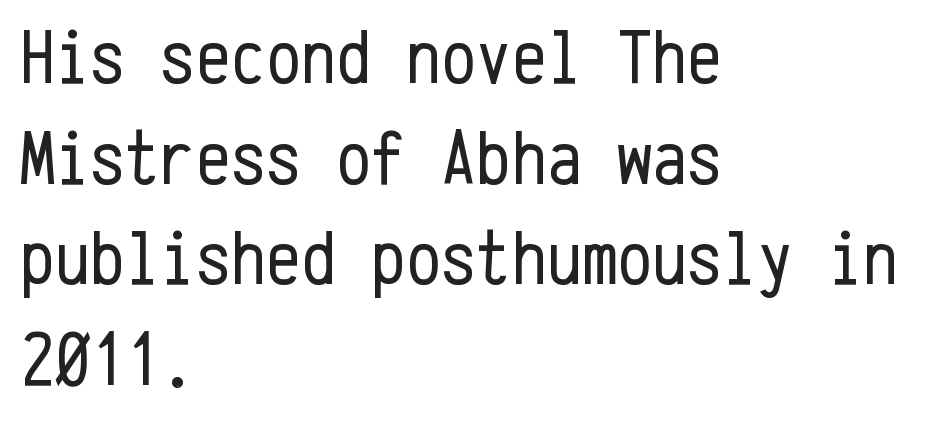
The image shows 78 px regular-weight, condensed sans-serif type, upright, monospaced; set left-aligned, normal line spacing (1.29x), normal letter spacing, not underlined; low stroke contrast and a medium x-height.
